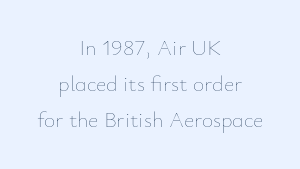
A quiet, ordinary-to-light weight characterises the typeface. Descenders hang freely into open space. The typesetter chose a symmetrical, centered arrangement here. Glyph-to-glyph distance matches everyday printed text.
